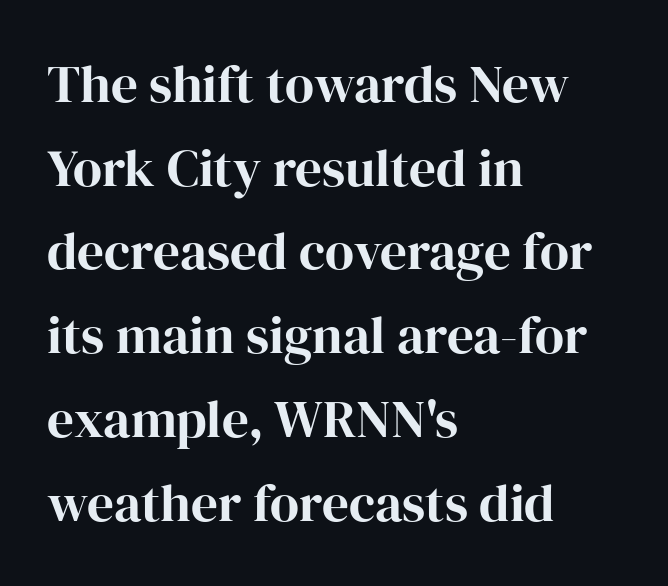
Each new line begins a customary step beneath the previous one. The rendering uses natural spacing where letterforms have individual widths. Look at the bottom of the vertical strokes: they flare into serifs here. The space directly below the letters is spotless. The font is running at its bold setting. The paragraph shown leans on its left margin.
